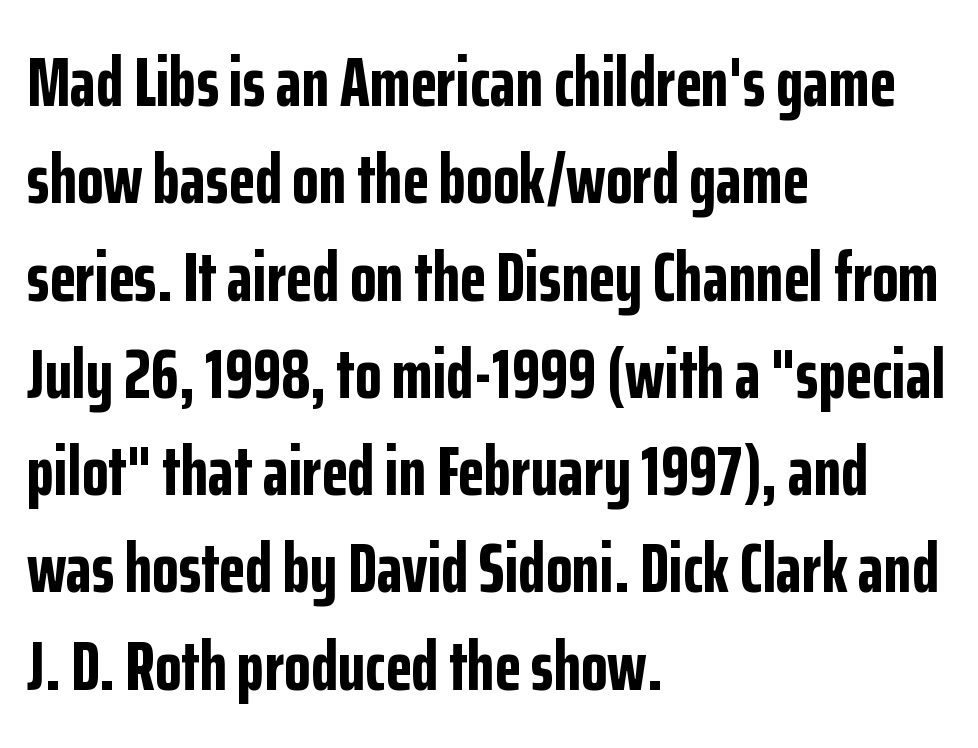
The paragraph has a hard left edge and a soft right edge. Quick note: underline off. Vertically, the passage feels balanced, rows spaced as you'd expect. The rendering keeps characters at their native spacing. Vertical strokes here are truly vertical.
